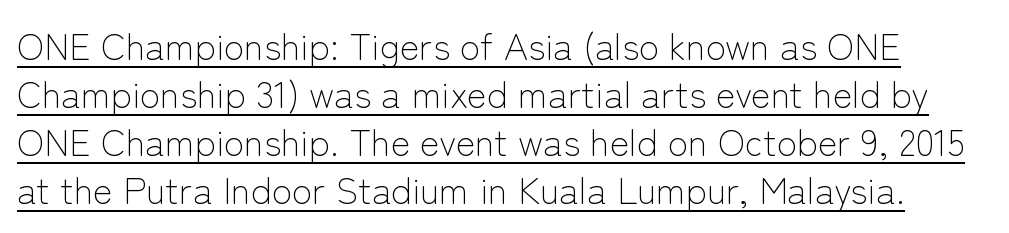
{"serif": "no", "italic": "no", "bold": "no", "weight": "light", "width": "normal", "stroke_contrast": "low", "x_height": "medium", "monospaced": "no", "underline": "yes", "line_spacing": "normal", "line_spacing_ratio": 1.3, "letter_spacing": "normal", "letter_spacing_em": 0.0, "glyph_px": 37}
